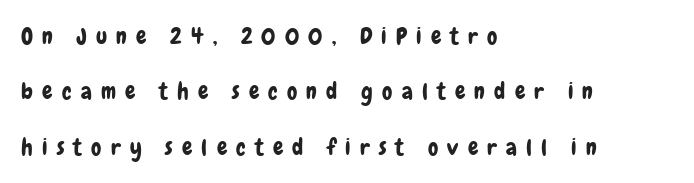
The lettering stays uniformly vertical, giving the passage a roman look. The specimen omits any rule beneath the text block's lines. This sample uses expanded letter spacing, leaving extra air between glyphs. Honestly, the rows look like they've been pulled way apart.
